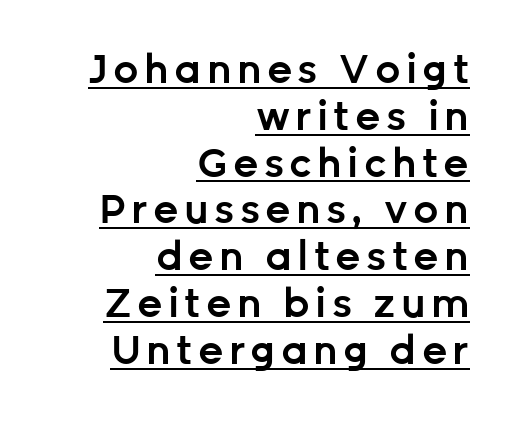
The font's upright variant was chosen for this text. Is the block centered? No — it sits flush against the right margin. Proportional: the letters do not fall into vertical columns. Firm but not heavy-handed strokes: this text is semibold. Nothing sits at the stroke ends, so this counts as sans-serif.
